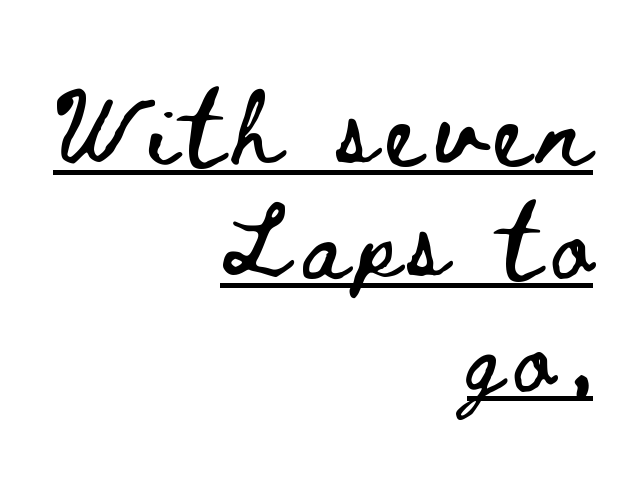
Does a line run under the words? Yes, clearly. Regular leading. Is this a fixed-width face? No — the glyphs have proportional, varying widths. Does the copy run flush right? Yes — the right margin is perfectly even.
